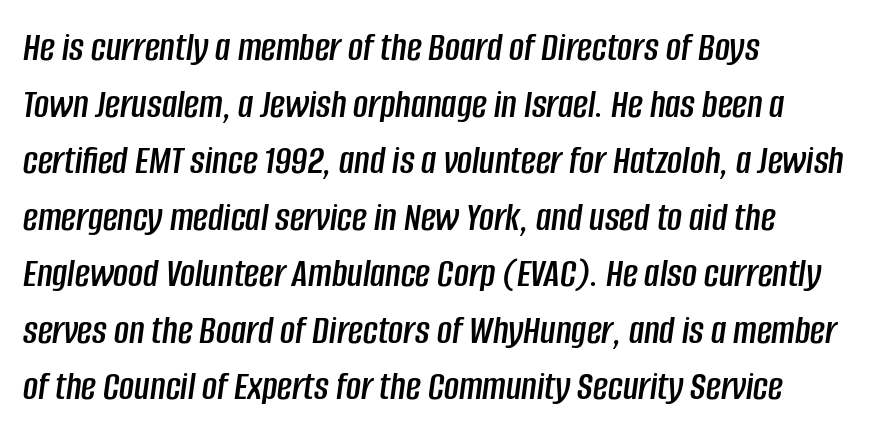
{"italic": "yes", "lean": "right", "slant_degrees": 8, "width": "condensed", "stroke_contrast": "low", "x_height": "large", "monospaced": "no", "underline": "no", "align": "left", "line_spacing": "normal", "line_spacing_ratio": 1.38, "letter_spacing": "normal", "letter_spacing_em": 0.0, "glyph_px": 41}
